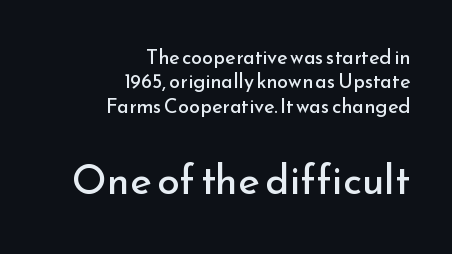
{"serif": "no", "italic": "no", "bold": "no", "weight": "regular", "width": "normal", "stroke_contrast": "low", "x_height": "small", "monospaced": "no", "underline": "no", "align": "right", "line_spacing_ratio": 1.22, "letter_spacing": "normal", "letter_spacing_em": 0.0, "larger_block": "second", "size_ratio": 2.05, "glyph_px": 41}
